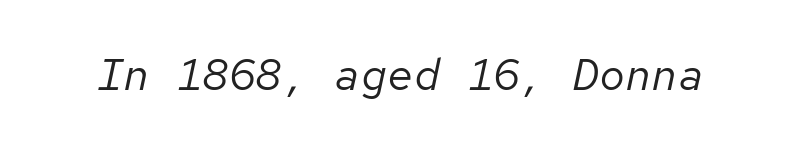
{"italic": "yes", "lean": "right", "slant_degrees": 12, "bold": "no", "weight": "regular", "width": "normal", "stroke_contrast": "low", "x_height": "medium", "monospaced": "yes", "underline": "no", "letter_spacing": "normal", "letter_spacing_em": 0.0, "glyph_px": 44}
